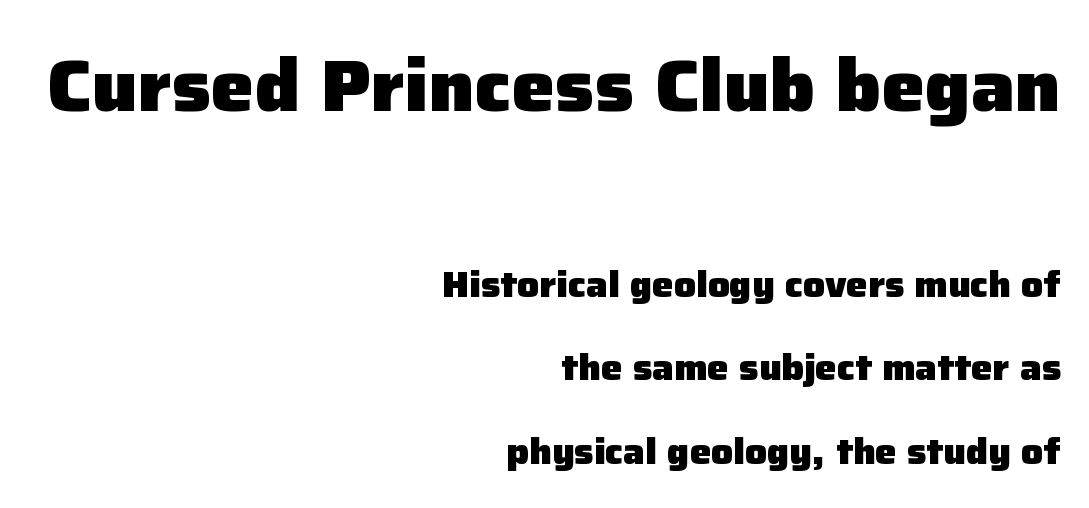
Q: Is the text bold? A: Yes.
Q: Is the text italic (slanted)? A: No, it is upright.
Q: Is the typeface a serif or a sans-serif typeface? A: Sans-serif.
Q: Is the text underlined? A: No.
Q: How is the paragraph aligned? A: Right-aligned.
Q: Is the spacing between letters normal or unusually wide? A: Normal.
Q: Is the spacing between lines tight, normal or loose? A: Loose.
Q: Which block of text is set in a larger size, the first (top) or the second (bottom)? A: The first (top) one.
Q: Width (condensed, normal, or wide)? A: Normal.
Q: Stroke contrast? A: Low.
Q: x-height? A: Medium.
Q: Monospaced? A: No.
